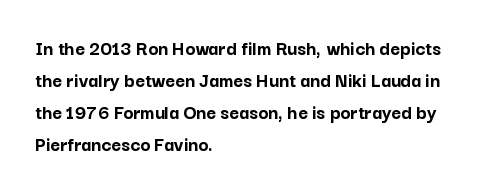
The type sits square on the baseline with zero lean. Summary of weight: heavy, a full bold. Interline gaps are of average width in this sample. The type is set solid horizontally, with unmodified tracking. Underline: absent.
